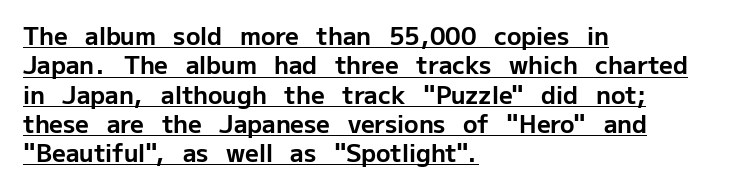
A dark, heavy texture on the line: the type is bold. Here the glyphs are tracked normally, forming tight word shapes. Notice how the stems are strictly vertical — no italics here. This rendering uses left alignment, leaving the right contour irregular.
